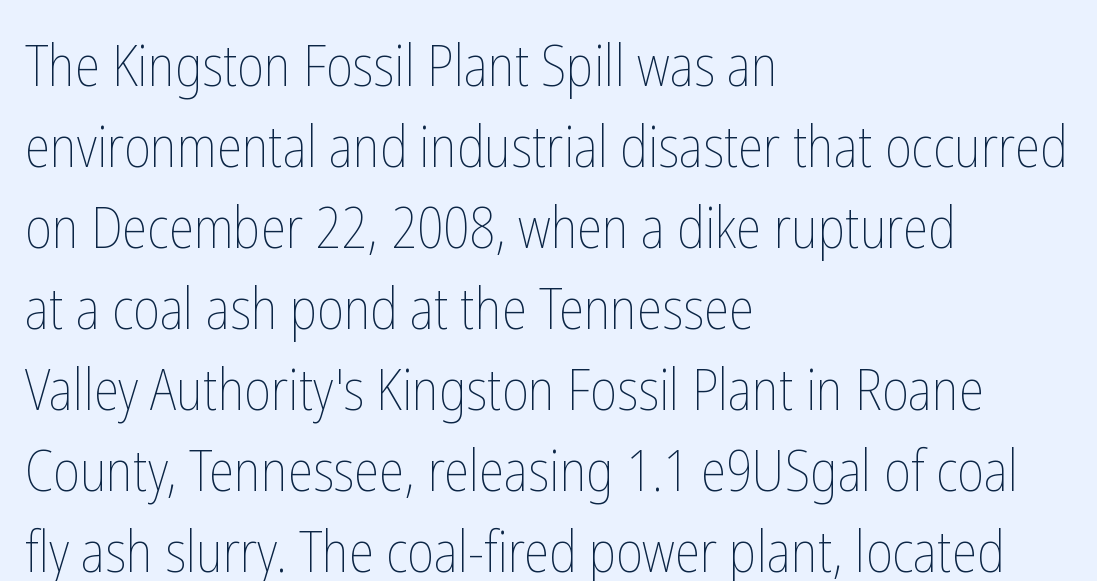
The image shows 57 px thin, condensed type, upright; set left-aligned, normal line spacing (1.42x), normal letter spacing, not underlined; low stroke contrast and a medium x-height.
